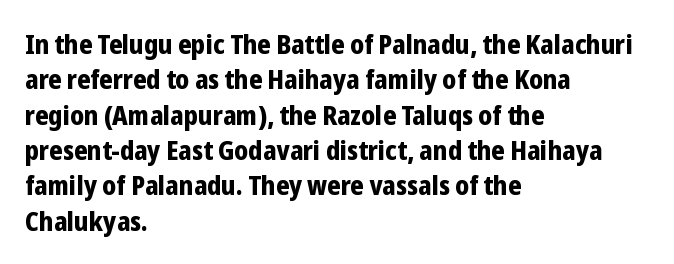
{"italic": "no", "bold": "yes", "underline": "no", "align": "left", "line_spacing": "normal", "line_spacing_ratio": 1.31, "letter_spacing": "normal", "letter_spacing_em": 0.0, "glyph_px": 27}
